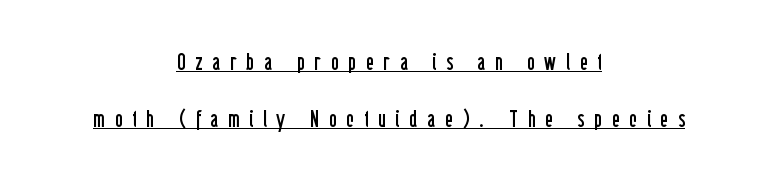
{"italic": "no", "bold": "no", "underline": "yes", "align": "center", "line_spacing": "loose", "line_spacing_ratio": 2.48, "letter_spacing": "wide", "letter_spacing_em": 0.43, "glyph_px": 23}
